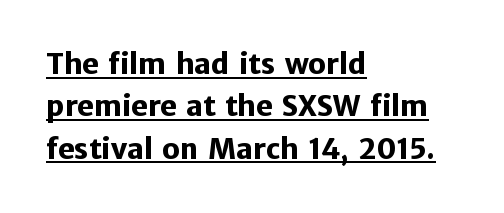
Q: Is the text bold? A: Yes.
Q: Is the text italic (slanted)? A: No, it is upright.
Q: Is the typeface a serif or a sans-serif typeface? A: Sans-serif.
Q: Is the text underlined? A: Yes.
Q: How is the paragraph aligned? A: Left-aligned.
Q: Is the spacing between letters normal or unusually wide? A: Normal.
Q: Is the spacing between lines tight, normal or loose? A: Normal.
Q: Width (condensed, normal, or wide)? A: Normal.
Q: Stroke contrast? A: Low.
Q: x-height? A: Medium.
Q: Monospaced? A: No.
